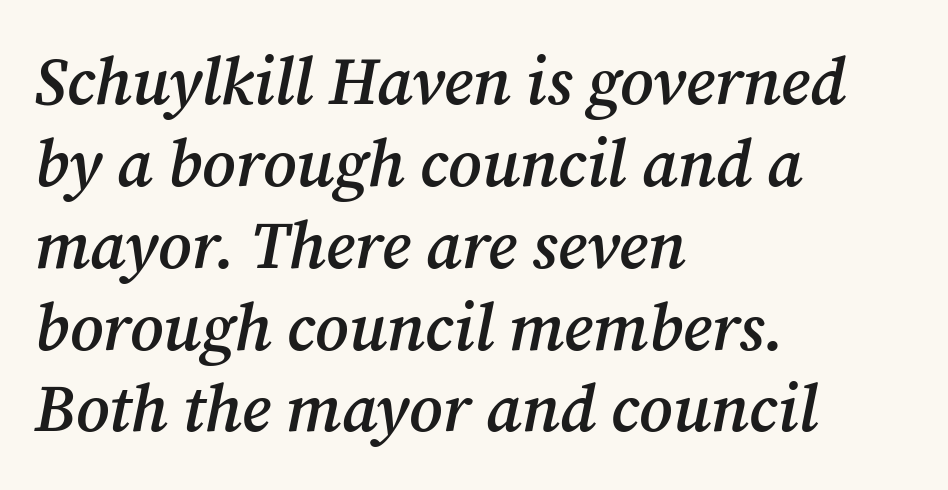
These lines are rendered in a variable-pitch font. These lines carry some extra weight — a demibold, not a full bold. Every row of glyphs begins at an identical x-position on the left. Type style note: has serifs.
